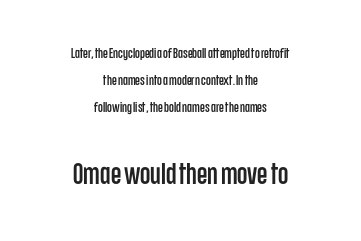
The image shows 30 px condensed sans-serif type, upright; set centered, loose line spacing (1.92x), normal letter spacing, not underlined; the second (bottom) block is 2.14x larger; low stroke contrast and a large x-height.
